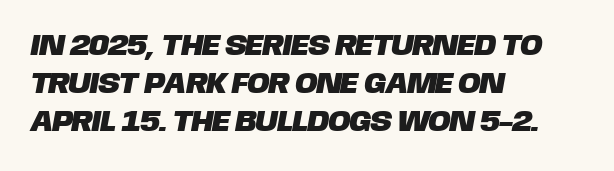
The image shows 30 px sans-serif type; set left-aligned, normal line spacing (1.27x), normal letter spacing, not underlined; low stroke contrast and a large x-height.
